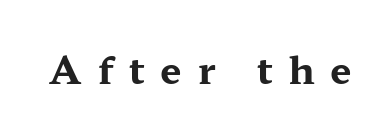
The image shows 38 px bold, wide serif type, upright; set unusually wide letter spacing (+0.42 em), not underlined; medium stroke contrast and a medium x-height.
